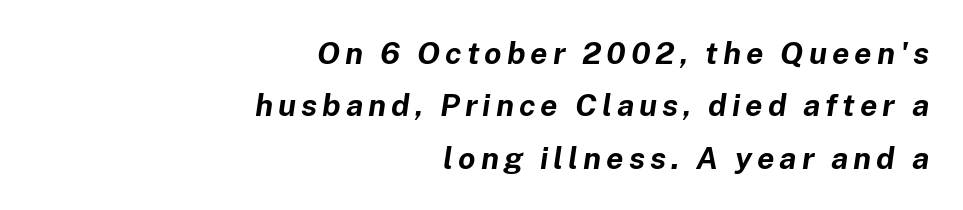
The image shows 31 px bold type, italic (leaning right); set right-aligned, normal line spacing (1.69x), not underlined; low stroke contrast and a medium x-height.
